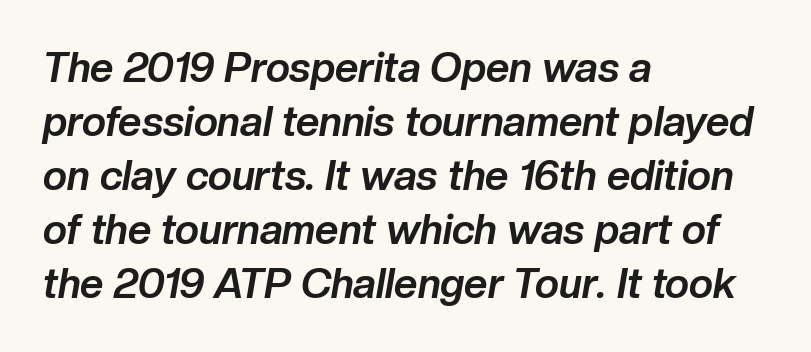
Whoever set this chose a conventional vertical rhythm. The line texture is even and compact thanks to regular tracking. The passage shown is typed in a proportional face where columns would drift. These words are printed bold, with thick strokes throughout. Style check: oblique. This rendering features lettering with no underline.
